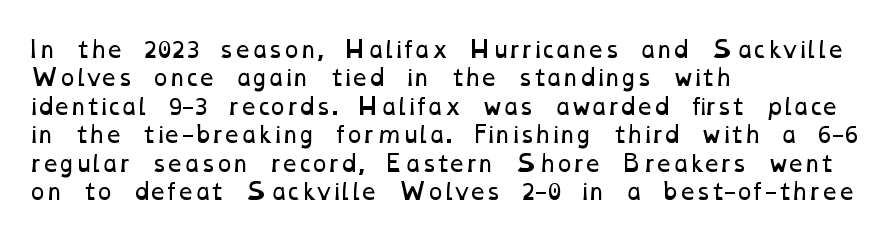
The image shows 22 px text type; set left-aligned, normal line spacing (1.29x), normal letter spacing, not underlined.
